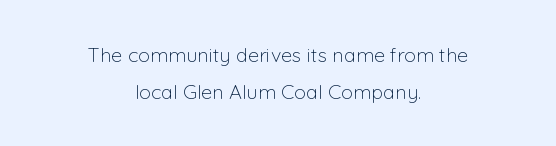
Q: Is the text bold? A: No.
Q: Is the text italic (slanted)? A: No, it is upright.
Q: Is the text underlined? A: No.
Q: How is the paragraph aligned? A: Centered.
Q: Is the spacing between letters normal or unusually wide? A: Normal.
